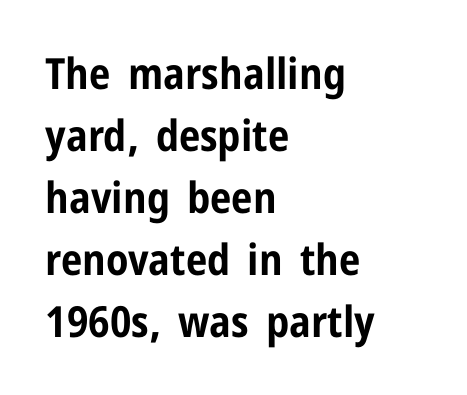
Is this a fixed-width face? No — the glyphs have proportional, varying widths. Notice how the passage keeps a crisp vertical edge on the left only. The lettering holds an erect, upright posture throughout. These words are printed bold, with thick strokes throughout.
